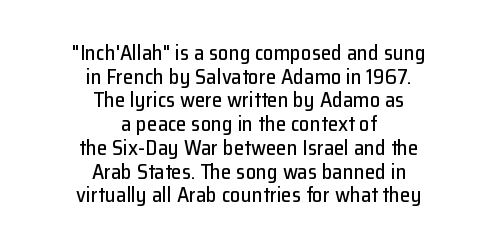
The font's upright variant was chosen for this text. Here the glyphs are tracked normally, forming tight word shapes. Plain, unruled lines of type. The typesetter chose a symmetrical, centered arrangement here. Honestly, the rows look squashed on top of each other.
